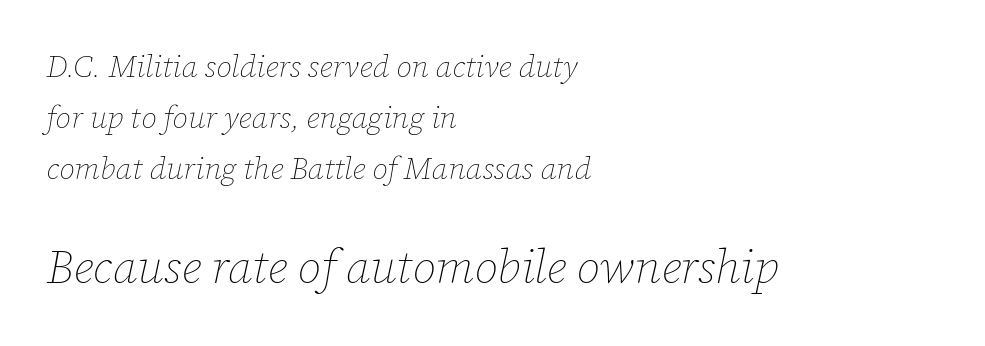
The image shows 47 px thin type, italic (leaning right); set left-aligned, normal line spacing (1.65x), normal letter spacing, not underlined; the second (bottom) block is 1.52x larger; low stroke contrast and a medium x-height.
